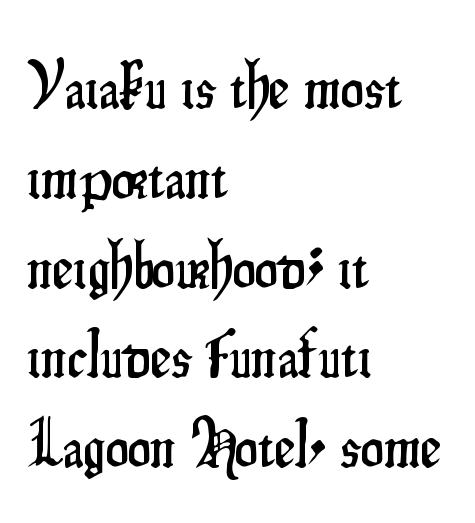
The image shows 66 px condensed sans-serif type, upright; set left-aligned, normal line spacing (1.36x), normal letter spacing, not underlined; low stroke contrast and a small x-height.
